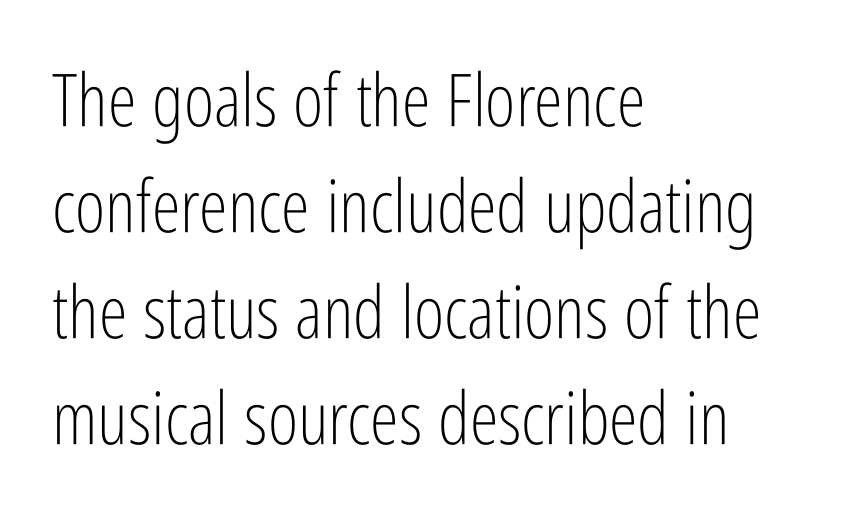
Q: Is the text bold? A: No.
Q: Is the text italic (slanted)? A: No, it is upright.
Q: Is the typeface a serif or a sans-serif typeface? A: Sans-serif.
Q: Is the text underlined? A: No.
Q: How is the paragraph aligned? A: Left-aligned.
Q: Is the spacing between letters normal or unusually wide? A: Normal.
Q: Is the spacing between lines tight, normal or loose? A: Normal.
Q: Width (condensed, normal, or wide)? A: Condensed.
Q: Stroke contrast? A: Low.
Q: x-height? A: Medium.
Q: Monospaced? A: No.
